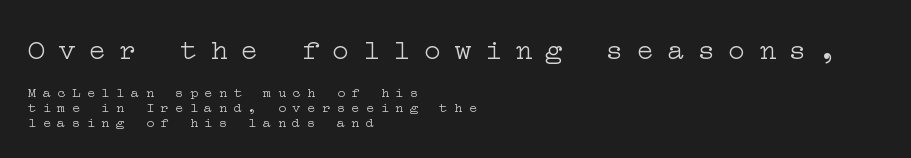
Q: Is the text bold? A: No.
Q: Is the text italic (slanted)? A: No, it is upright.
Q: Is the typeface a serif or a sans-serif typeface? A: Serif.
Q: Is the text underlined? A: No.
Q: How is the paragraph aligned? A: Left-aligned.
Q: Is the spacing between letters normal or unusually wide? A: Unusually wide.
Q: Is the spacing between lines tight, normal or loose? A: Tight.
Q: Which block of text is set in a larger size, the first (top) or the second (bottom)? A: The first (top) one.
Q: Width (condensed, normal, or wide)? A: Wide.
Q: Stroke contrast? A: Low.
Q: x-height? A: Medium.
